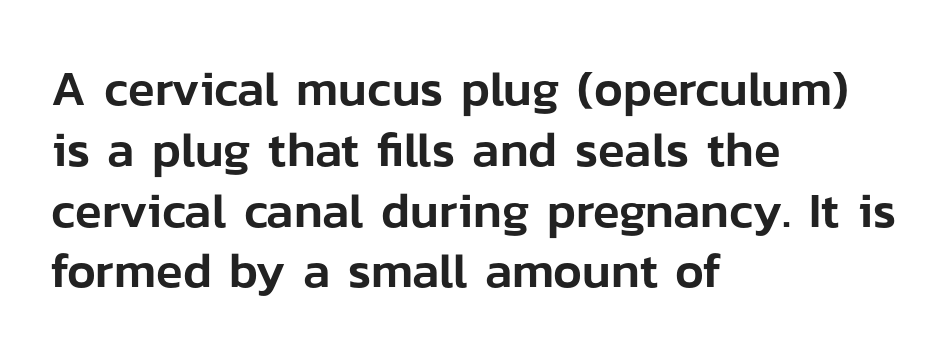
The image shows 49 px sans-serif type, upright; set left-aligned, line spacing 1.24x, normal letter spacing, not underlined; low stroke contrast and a medium x-height.
